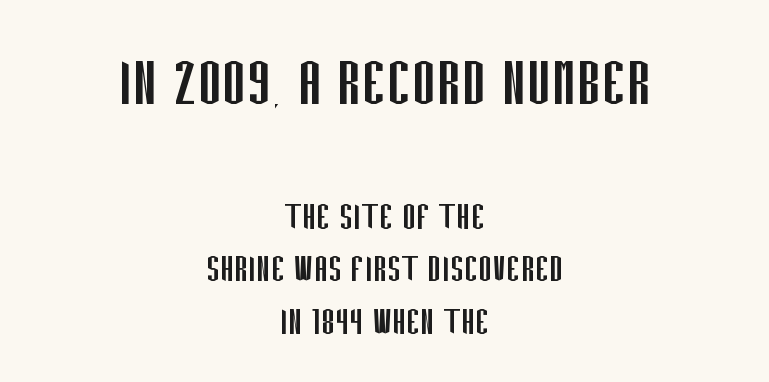
Q: Is the text bold? A: No.
Q: Is the text italic (slanted)? A: No, it is upright.
Q: Is the typeface a serif or a sans-serif typeface? A: Sans-serif.
Q: Is the text underlined? A: No.
Q: How is the paragraph aligned? A: Centered.
Q: Is the spacing between letters normal or unusually wide? A: Normal.
Q: Is the spacing between lines tight, normal or loose? A: Normal.
Q: Which block of text is set in a larger size, the first (top) or the second (bottom)? A: The first (top) one.
Q: Width (condensed, normal, or wide)? A: Condensed.
Q: Stroke contrast? A: Low.
Q: x-height? A: Large.
Q: Monospaced? A: No.
